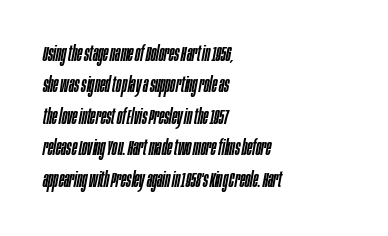
Q: Is the text italic (slanted)? A: Yes, it leans right by about 10 degrees.
Q: Is the text underlined? A: No.
Q: How is the paragraph aligned? A: Left-aligned.
Q: Is the spacing between letters normal or unusually wide? A: Normal.
Q: Is the spacing between lines tight, normal or loose? A: Normal.
